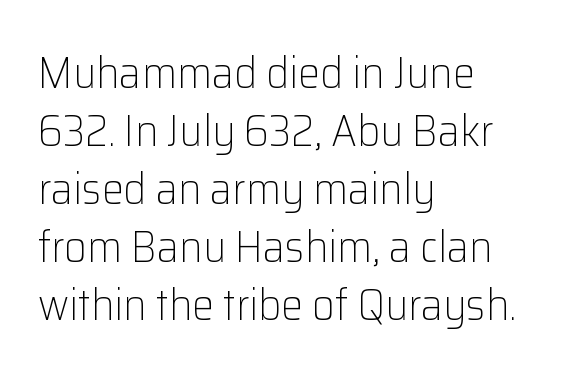
Proportional: the letters do not fall into vertical columns. The leading is moderate, giving the passage an even texture. Is the stroke heavy? The answer is a plain regular-or-lighter. The type is set solid horizontally, with unmodified tracking. Type without underlining.
